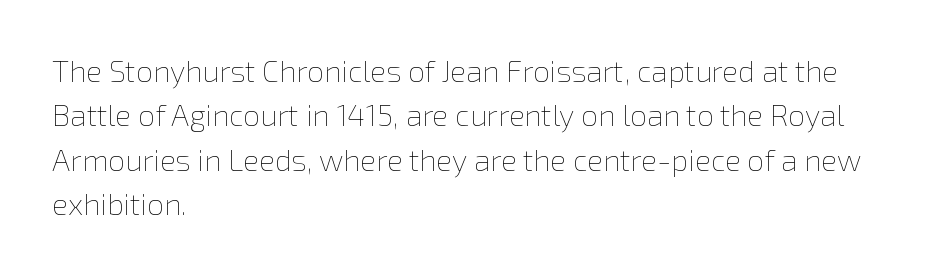
Q: Is the text bold? A: No.
Q: Is the text italic (slanted)? A: No, it is upright.
Q: Is the text underlined? A: No.
Q: How is the paragraph aligned? A: Left-aligned.
Q: Is the spacing between letters normal or unusually wide? A: Normal.
Q: Is the spacing between lines tight, normal or loose? A: Normal.
Q: Width (condensed, normal, or wide)? A: Normal.
Q: Stroke contrast? A: Low.
Q: x-height? A: Medium.
Q: Monospaced? A: No.
